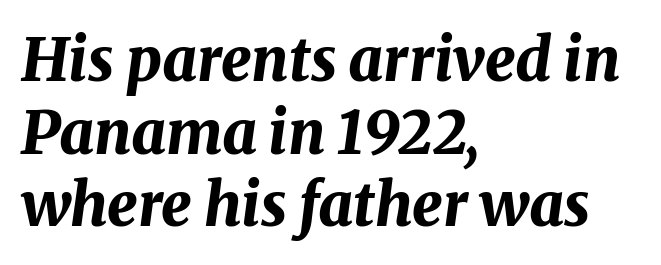
Q: Is the text bold? A: Yes.
Q: Is the text italic (slanted)? A: Yes, it leans right by about 8 degrees.
Q: Is the text underlined? A: No.
Q: How is the paragraph aligned? A: Left-aligned.
Q: Is the spacing between letters normal or unusually wide? A: Normal.
Q: Width (condensed, normal, or wide)? A: Normal.
Q: Stroke contrast? A: Medium.
Q: x-height? A: Medium.
Q: Monospaced? A: No.
